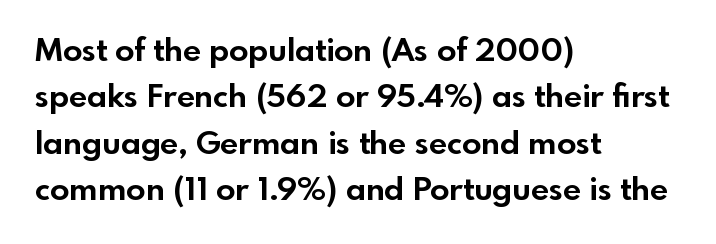
Strokes here are thick enough to call this a true bold. Tall strokes in this sample are plumb rather than angled. Visually the block forms a straight wall on the left and a jagged coastline on the right. The passage shown is not underscored anywhere. Does the type have serifs? No, each stem ends abruptly.
